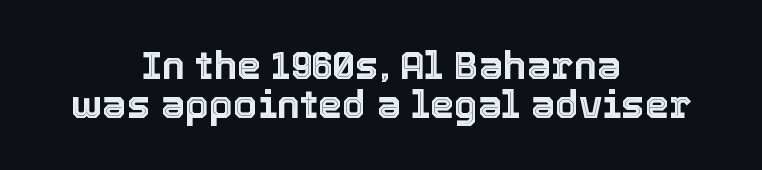
You could call the tracking neutral — neither tight nor loose. A student would call this center alignment; a typographer would say set centered. Vertically, the passage feels compressed, each row crowding the next. Unlike italic type, these characters show no tilt at all. The space directly below the letters is spotless.
